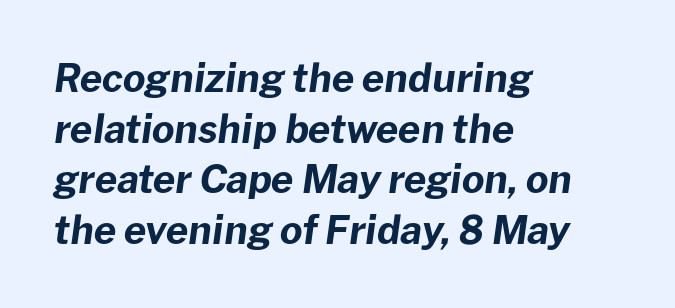
The image shows 39 px bold type, italic (leaning right); set left-aligned, normal line spacing (1.3x), normal letter spacing, not underlined; low stroke contrast and a medium x-height.
